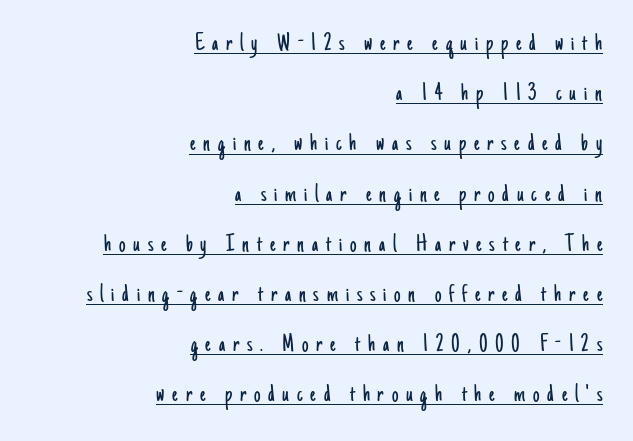
The image shows 26 px text type, upright; set right-aligned, loose line spacing (1.93x), unusually wide letter spacing (+0.3 em), underlined.
